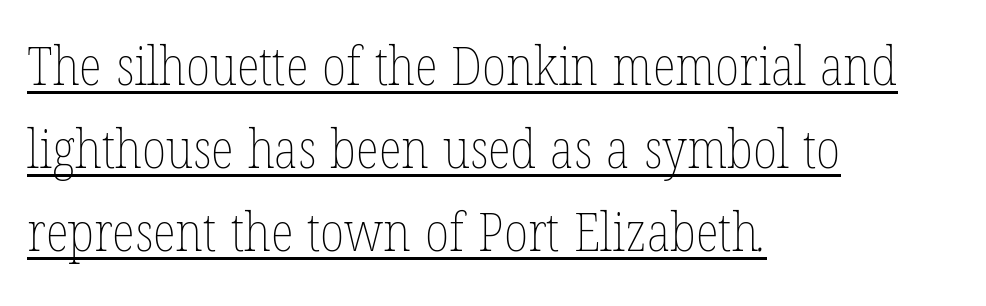
{"bold": "no", "weight": "thin", "width": "condensed", "stroke_contrast": "low", "x_height": "medium", "monospaced": "no", "underline": "yes", "align": "left", "line_spacing": "normal", "line_spacing_ratio": 1.54, "letter_spacing": "normal", "letter_spacing_em": 0.0, "glyph_px": 54}
